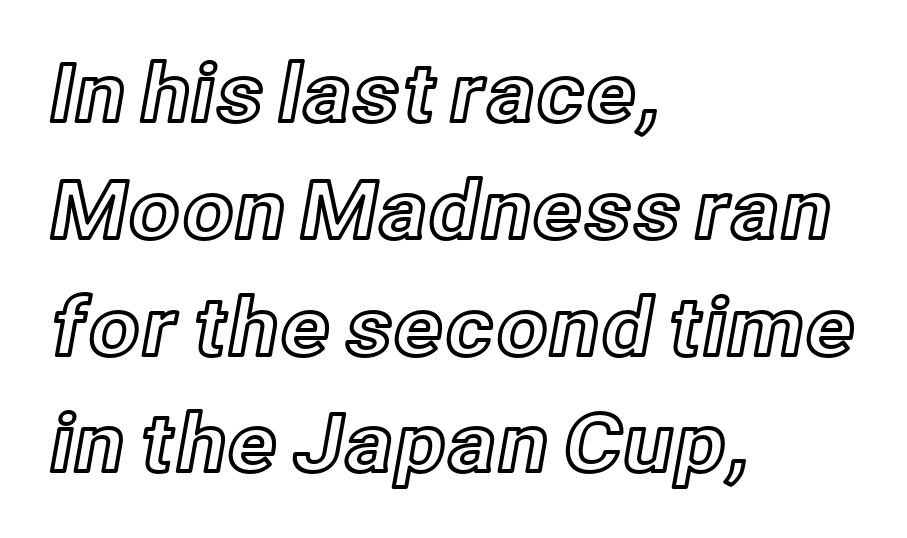
Is this a fixed-width face? No — the glyphs have proportional, varying widths. Line starts are locked; line ends wander. Normally led — the rows are evenly, conventionally spaced. Underlining? Definitely not there.
